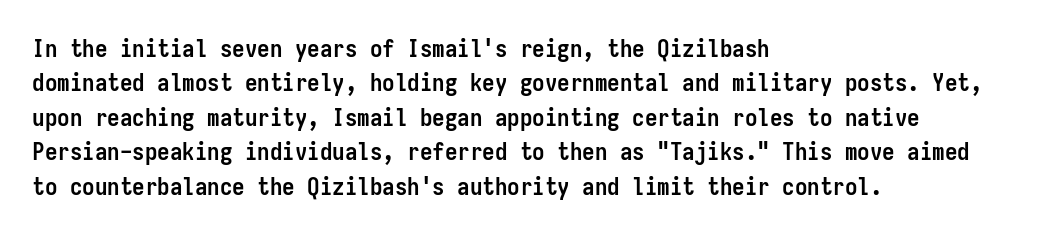
The image shows 25 px bold type, upright; set left-aligned, normal line spacing (1.38x), normal letter spacing, not underlined.
